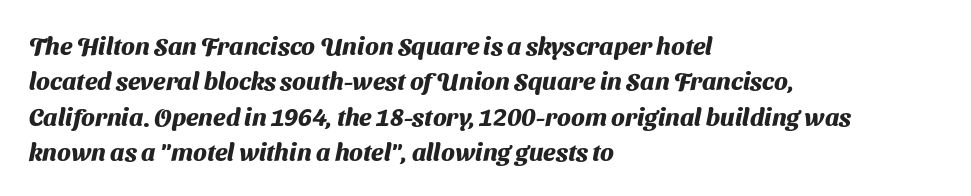
{"bold": "yes", "underline": "no", "align": "left", "line_spacing": "normal", "line_spacing_ratio": 1.42, "letter_spacing": "normal", "letter_spacing_em": 0.0, "glyph_px": 25}
